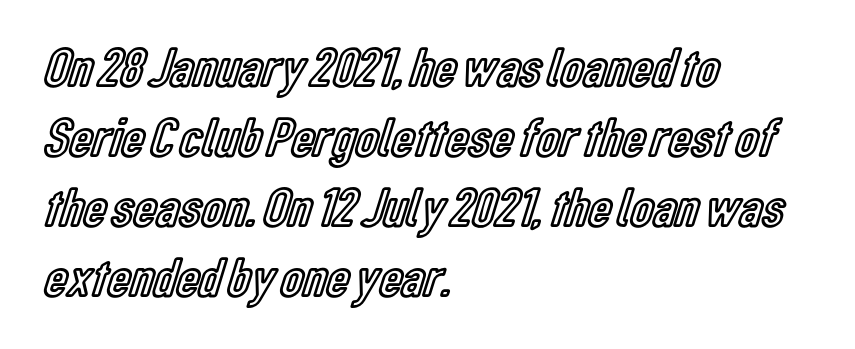
{"width": "condensed", "x_height": "medium", "monospaced": "no", "underline": "no", "align": "left", "line_spacing": "normal", "line_spacing_ratio": 1.25, "letter_spacing": "normal", "letter_spacing_em": 0.0, "glyph_px": 56}
